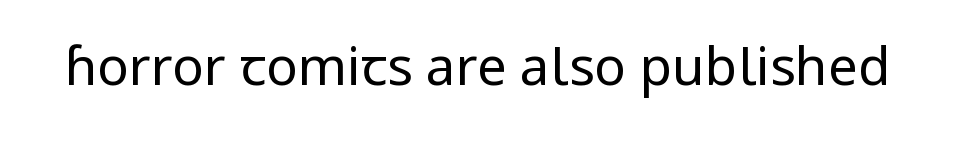
No feet cap the strokes, marking this as sans-serif type. How are the letters spaced? Ordinarily, with no added tracking. Heft: none added — not bold. These lines are rendered in a variable-pitch font.
